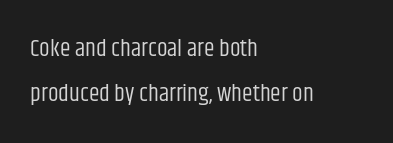
{"italic": "no", "bold": "no", "underline": "no", "align": "left", "line_spacing_ratio": 1.86, "letter_spacing": "normal", "letter_spacing_em": 0.0, "glyph_px": 24}
